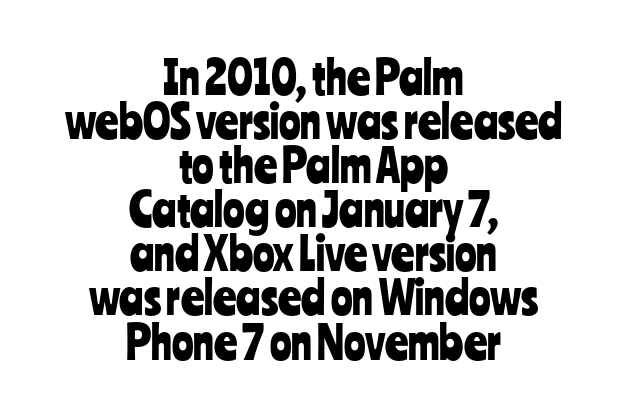
Q: Is the text italic (slanted)? A: No, it is upright.
Q: Is the typeface a serif or a sans-serif typeface? A: Sans-serif.
Q: Is the text underlined? A: No.
Q: How is the paragraph aligned? A: Centered.
Q: Is the spacing between letters normal or unusually wide? A: Normal.
Q: Is the spacing between lines tight, normal or loose? A: Tight.
Q: Width (condensed, normal, or wide)? A: Condensed.
Q: Stroke contrast? A: Low.
Q: x-height? A: Medium.
Q: Monospaced? A: No.
